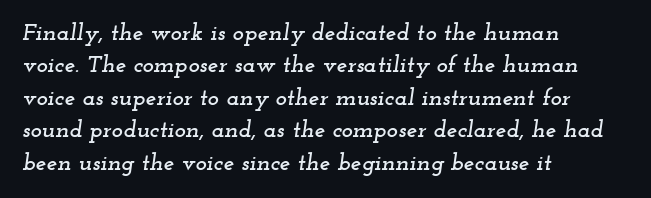
{"italic": "yes", "lean": "right", "slant_degrees": 12, "underline": "no", "align": "left", "line_spacing": "normal", "line_spacing_ratio": 1.35, "letter_spacing": "normal", "letter_spacing_em": 0.0, "glyph_px": 24}
